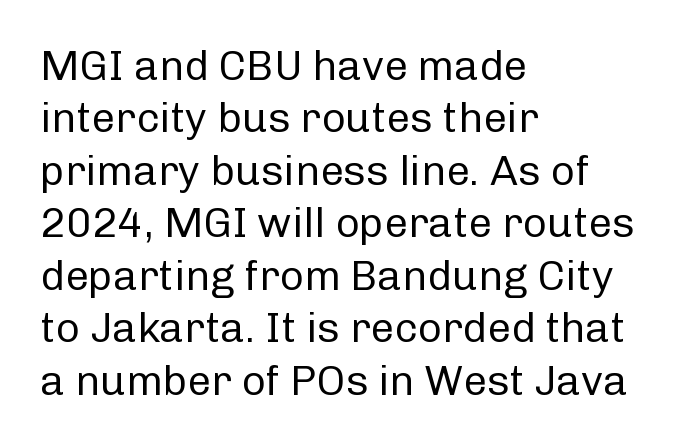
Unmarked baselines from the first word to the last. The face used here is proportionally spaced, like ordinary book or web type. Whoever set this chose a conventional vertical rhythm. Nothing unusual about the tracking: characters are spaced as the font intends. Ordinary non-slanted type is in use. Look at the bottom of the vertical strokes: they stop flat, with no serifs.
